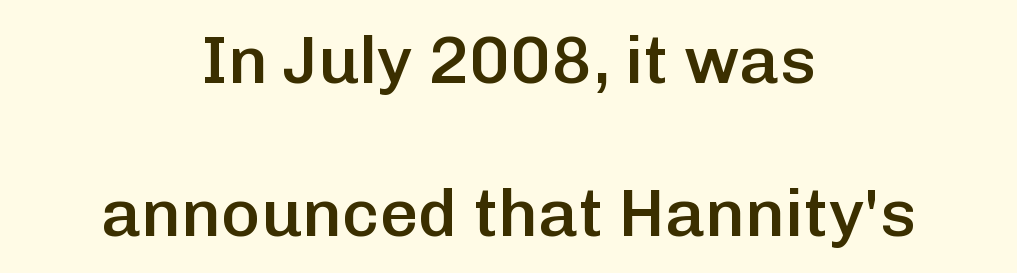
Q: Is the text bold? A: Semi-bold.
Q: Is the text italic (slanted)? A: No, it is upright.
Q: Is the typeface a serif or a sans-serif typeface? A: Sans-serif.
Q: Is the text underlined? A: No.
Q: How is the paragraph aligned? A: Centered.
Q: Is the spacing between letters normal or unusually wide? A: Normal.
Q: Is the spacing between lines tight, normal or loose? A: Loose.
Q: Width (condensed, normal, or wide)? A: Normal.
Q: Stroke contrast? A: Low.
Q: x-height? A: Medium.
Q: Monospaced? A: No.
